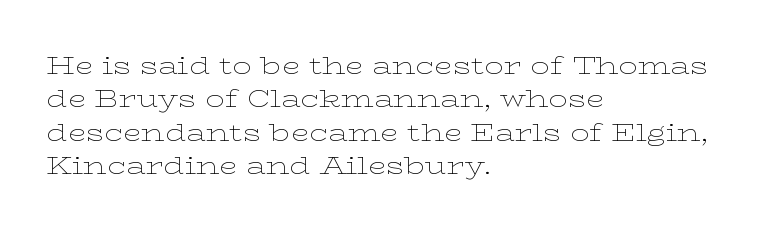
The letterforms sit at book weight or below. Posture: straight, roman, zero tilt. Tracking value appears to be zero — textbook default spacing. The passage shown stacks its lines at a standard gap. Is the block centered? No — it sits flush against the left margin. The foot of each line stays bare and open.
